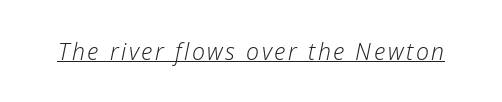
{"italic": "yes", "lean": "right", "slant_degrees": 12, "bold": "no", "underline": "yes", "glyph_px": 23}
